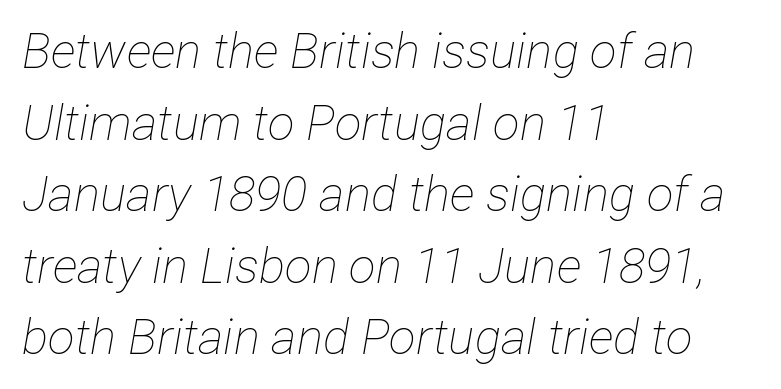
Students, note that the glyphs here touch the page at normal intervals. Observe the lean: these are italic letterforms. Type without underlining. Does the copy run flush right? No — it runs flush left. The rendering uses natural spacing where letterforms have individual widths.
